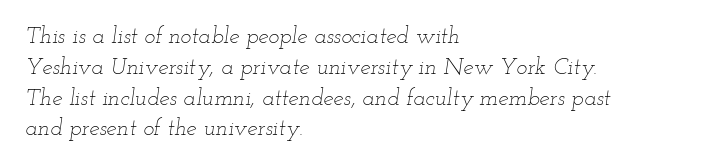
Q: Is the text bold? A: No.
Q: Is the text italic (slanted)? A: Yes, it leans right by about 12 degrees.
Q: Is the text underlined? A: No.
Q: How is the paragraph aligned? A: Left-aligned.
Q: Is the spacing between letters normal or unusually wide? A: Normal.
Q: Is the spacing between lines tight, normal or loose? A: Normal.
